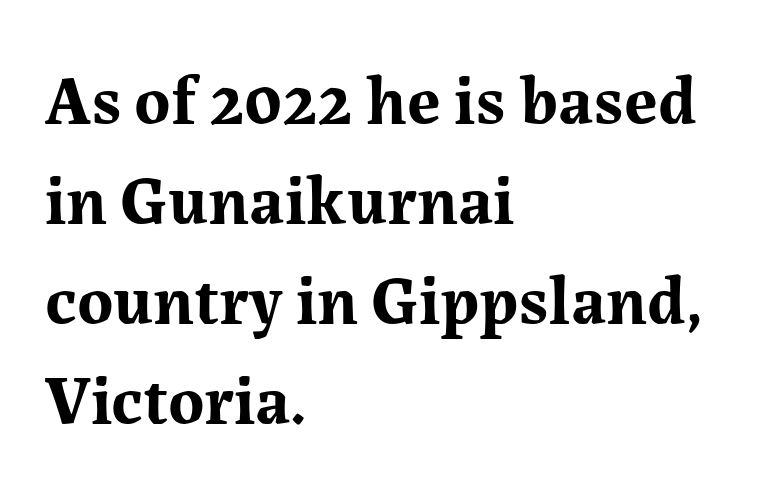
The image shows 69 px bold serif type, upright; set left-aligned, normal line spacing (1.45x), normal letter spacing, not underlined; medium stroke contrast and a medium x-height.
